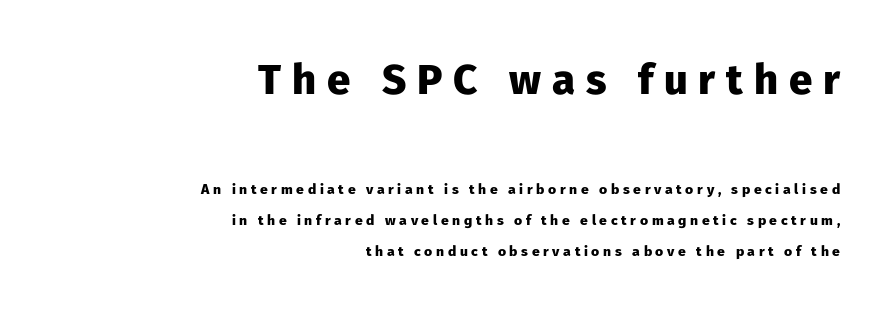
Honestly, the letter spacing is so wide it's the main thing you notice. Underline: absent. Do the characters align in a grid? No, the font is proportional. This rendering uses right alignment, leaving the left contour irregular.
